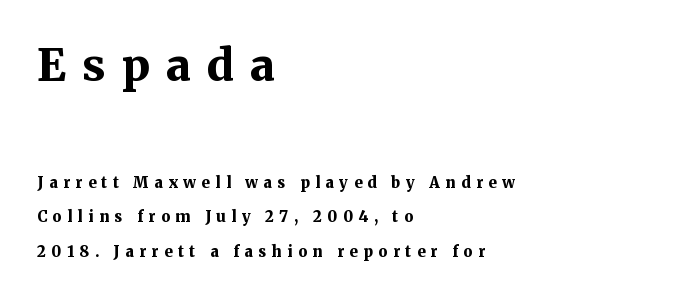
Is the type bold? Yes — the strokes are clearly thick and heavy. Block one is the big one; block two sits smaller underneath. Observe the wide spacing: letters keep a clear distance from each other. The rendering uses natural spacing where letterforms have individual widths. Notice the wide empty band between every row — that's loose leading.
